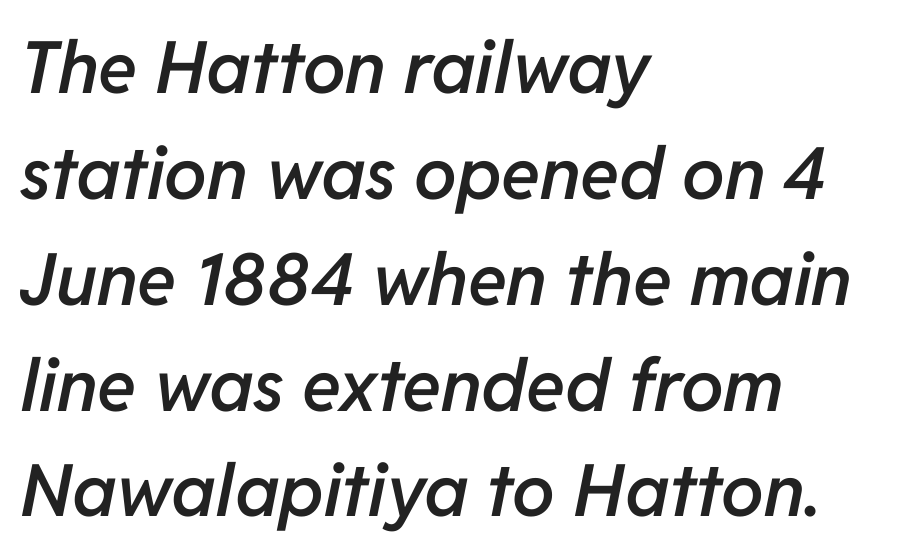
Q: Is the text bold? A: Semi-bold.
Q: Is the text italic (slanted)? A: Yes, it leans right by about 11 degrees.
Q: Is the text underlined? A: No.
Q: How is the paragraph aligned? A: Left-aligned.
Q: Is the spacing between letters normal or unusually wide? A: Normal.
Q: Is the spacing between lines tight, normal or loose? A: Normal.
Q: Width (condensed, normal, or wide)? A: Normal.
Q: Stroke contrast? A: Low.
Q: x-height? A: Medium.
Q: Monospaced? A: No.
